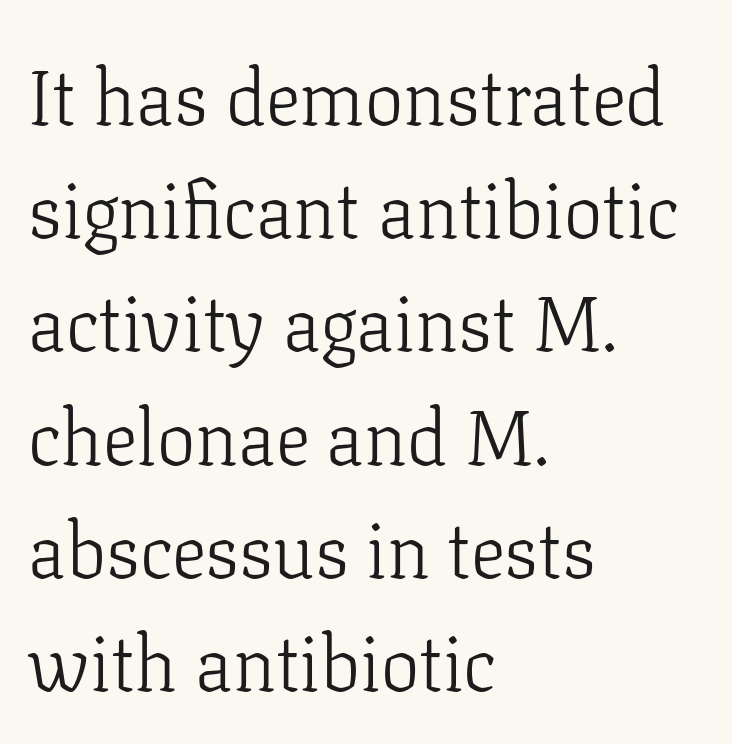
Q: Is the text bold? A: No.
Q: Is the text italic (slanted)? A: No, it is upright.
Q: Is the typeface a serif or a sans-serif typeface? A: Serif.
Q: Is the text underlined? A: No.
Q: How is the paragraph aligned? A: Left-aligned.
Q: Is the spacing between letters normal or unusually wide? A: Normal.
Q: Is the spacing between lines tight, normal or loose? A: Normal.
Q: Width (condensed, normal, or wide)? A: Normal.
Q: Stroke contrast? A: Low.
Q: x-height? A: Medium.
Q: Monospaced? A: No.
